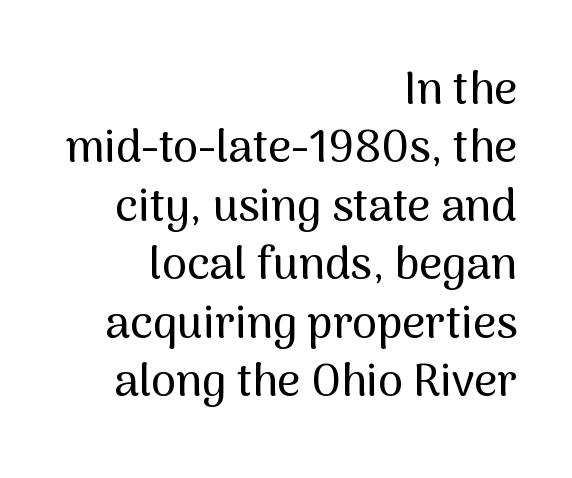
The image shows 45 px sans-serif type, upright; set right-aligned, normal line spacing (1.3x), normal letter spacing, not underlined; medium stroke contrast and a medium x-height.
